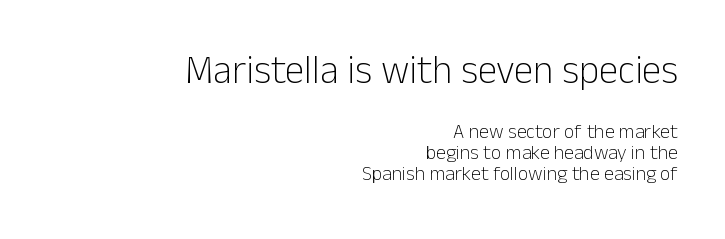
{"serif": "no", "italic": "no", "bold": "no", "weight": "light", "width": "normal", "stroke_contrast": "low", "x_height": "medium", "monospaced": "no", "underline": "no", "align": "right", "line_spacing": "tight", "line_spacing_ratio": 1.06, "letter_spacing": "normal", "letter_spacing_em": 0.0, "larger_block": "first", "size_ratio": 1.95, "glyph_px": 39}
